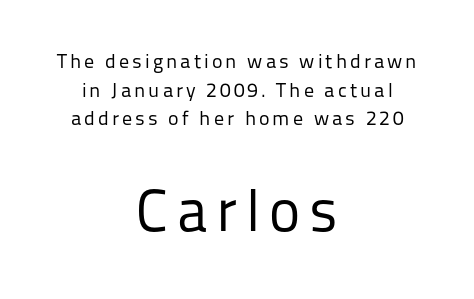
Q: Is the text bold? A: No.
Q: Is the text italic (slanted)? A: No, it is upright.
Q: Is the typeface a serif or a sans-serif typeface? A: Sans-serif.
Q: Is the text underlined? A: No.
Q: How is the paragraph aligned? A: Centered.
Q: Is the spacing between lines tight, normal or loose? A: Normal.
Q: Which block of text is set in a larger size, the first (top) or the second (bottom)? A: The second (bottom) one.
Q: Width (condensed, normal, or wide)? A: Normal.
Q: Stroke contrast? A: Low.
Q: x-height? A: Medium.
Q: Monospaced? A: No.
